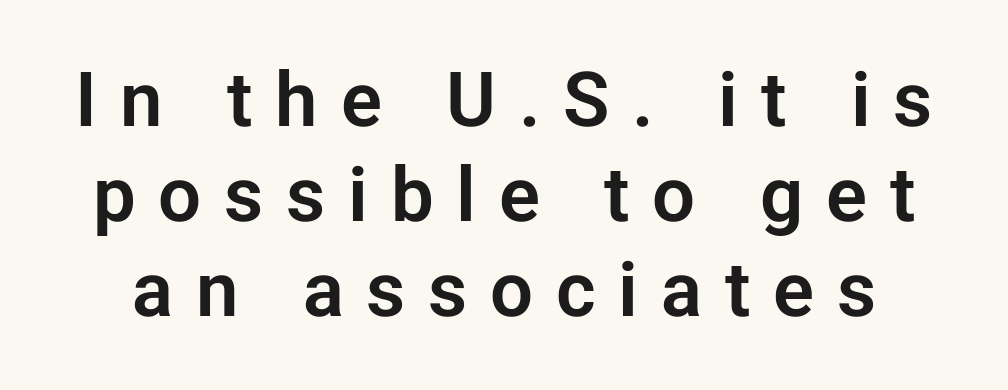
{"serif": "no", "italic": "no", "width": "normal", "stroke_contrast": "low", "x_height": "medium", "monospaced": "no", "underline": "no", "line_spacing": "normal", "line_spacing_ratio": 1.25, "letter_spacing": "wide", "letter_spacing_em": 0.3, "glyph_px": 76}
